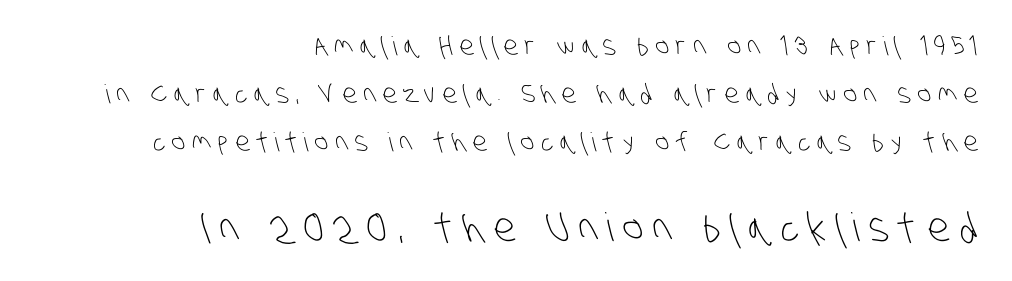
Q: Is the text bold? A: No.
Q: Is the typeface a serif or a sans-serif typeface? A: Sans-serif.
Q: Is the text underlined? A: No.
Q: How is the paragraph aligned? A: Right-aligned.
Q: Is the spacing between letters normal or unusually wide? A: Unusually wide.
Q: Which block of text is set in a larger size, the first (top) or the second (bottom)? A: The second (bottom) one.
Q: Width (condensed, normal, or wide)? A: Condensed.
Q: Stroke contrast? A: Low.
Q: x-height? A: Large.
Q: Monospaced? A: No.
